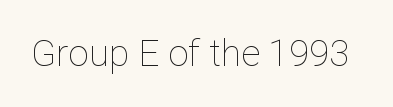
{"italic": "no", "bold": "no", "weight": "thin", "width": "normal", "stroke_contrast": "low", "x_height": "medium", "monospaced": "no", "underline": "no", "letter_spacing": "normal", "letter_spacing_em": 0.0, "glyph_px": 37}
